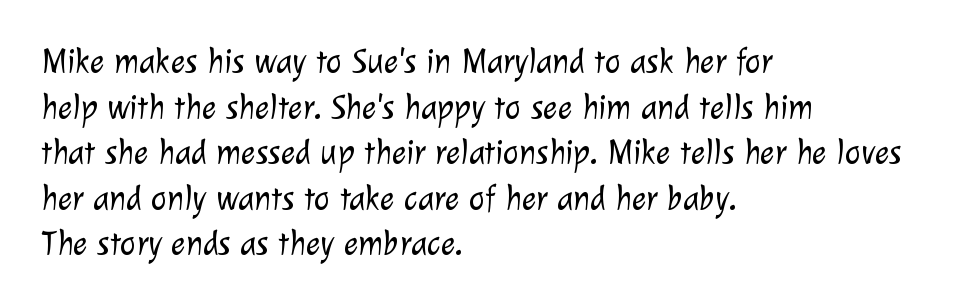
The letterforms sit shoulder to shoulder at normal distance. A classic flush-left, rag-right setting is used for this passage. The space between consecutive lines is moderate. Beneath every word, the page is bare. You can tell from the bare stems that sans-serif type was used.
